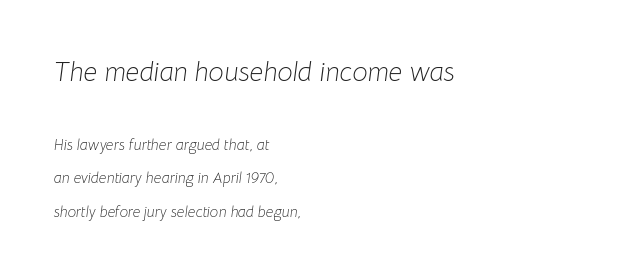
The image shows 27 px text type, italic (leaning right); set left-aligned, loose line spacing (2.21x), normal letter spacing, not underlined; the first (top) block is 1.8x larger.
